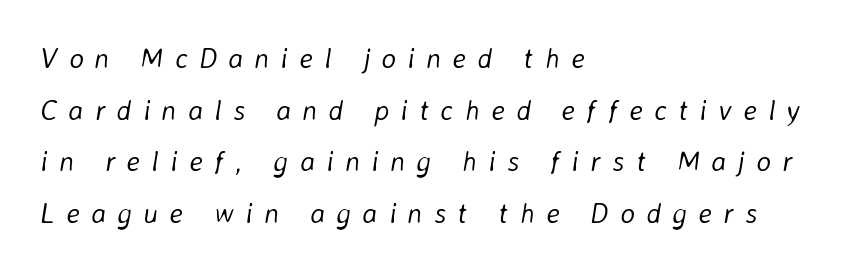
The image shows 28 px light type, italic (leaning right); set left-aligned, line spacing 1.84x, unusually wide letter spacing (+0.41 em), not underlined; low stroke contrast and a medium x-height.
